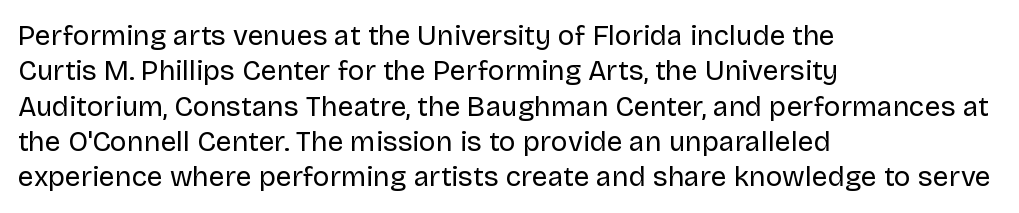
The image shows 28 px regular-weight sans-serif type, upright; set left-aligned, normal line spacing (1.26x), normal letter spacing, not underlined; low stroke contrast and a large x-height.
